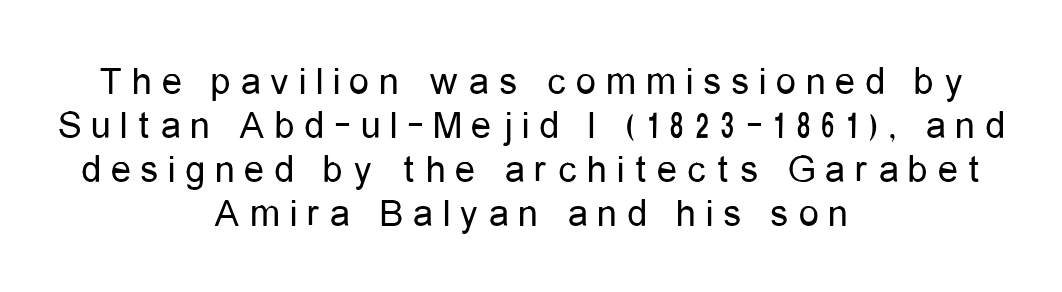
Notice how descenders almost collide with the ascenders below — that's tight leading. Nope, not italic — everything's standing straight. A typesetter would label this face a sans. Tracking here is generous; glyphs stand well apart from one another.
